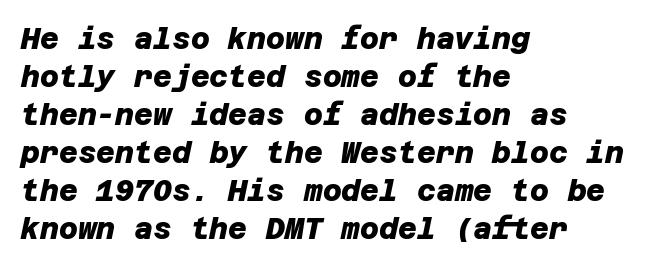
{"serif": "no", "bold": "yes", "weight": "heavy", "width": "normal", "stroke_contrast": "low", "x_height": "large", "underline": "no", "align": "left", "line_spacing": "normal", "line_spacing_ratio": 1.31, "letter_spacing": "normal", "letter_spacing_em": 0.0, "glyph_px": 29}
